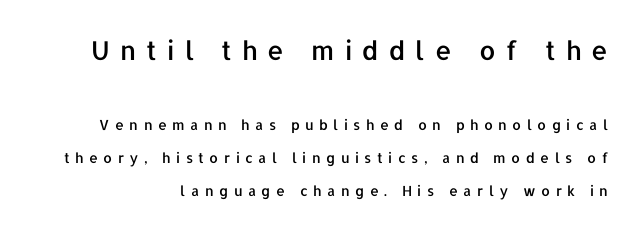
{"italic": "no", "underline": "no", "line_spacing": "loose", "line_spacing_ratio": 2.36, "letter_spacing": "wide", "letter_spacing_em": 0.39, "larger_block": "first", "size_ratio": 1.86, "glyph_px": 26}
